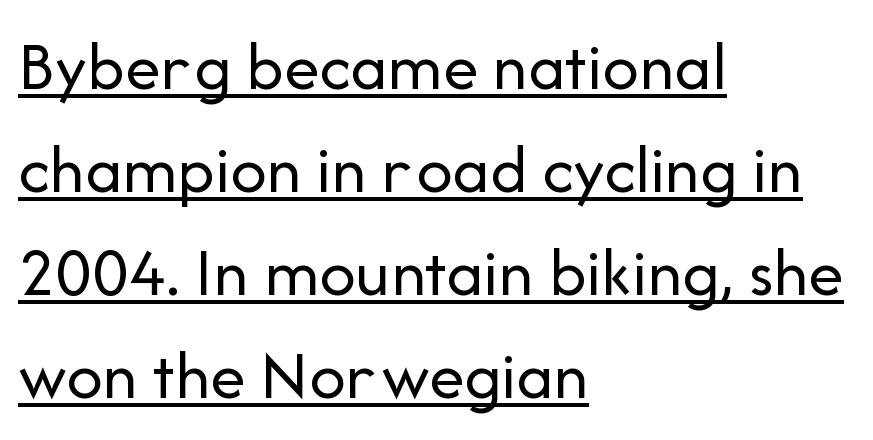
The image shows 71 px regular-weight sans-serif type, upright; set left-aligned, normal line spacing (1.45x), normal letter spacing, underlined; low stroke contrast and a medium x-height.
